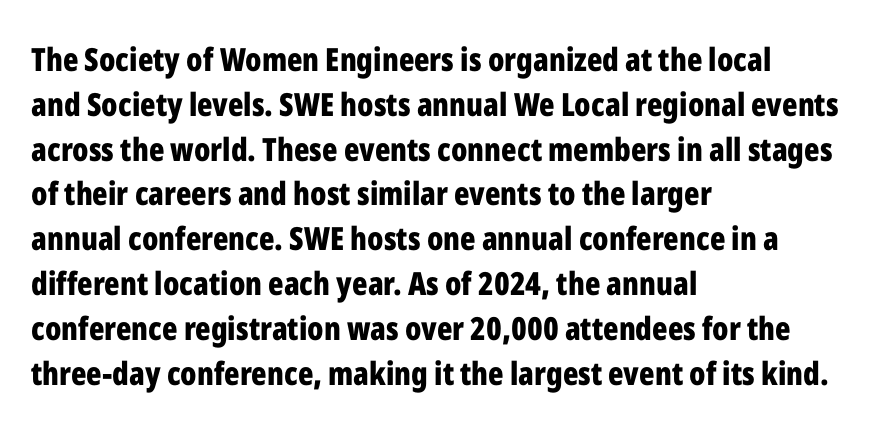
Q: Is the text bold? A: Yes.
Q: Is the text italic (slanted)? A: No, it is upright.
Q: Is the typeface a serif or a sans-serif typeface? A: Sans-serif.
Q: Is the text underlined? A: No.
Q: How is the paragraph aligned? A: Left-aligned.
Q: Is the spacing between letters normal or unusually wide? A: Normal.
Q: Is the spacing between lines tight, normal or loose? A: Normal.
Q: Width (condensed, normal, or wide)? A: Condensed.
Q: Stroke contrast? A: Low.
Q: x-height? A: Medium.
Q: Monospaced? A: No.
